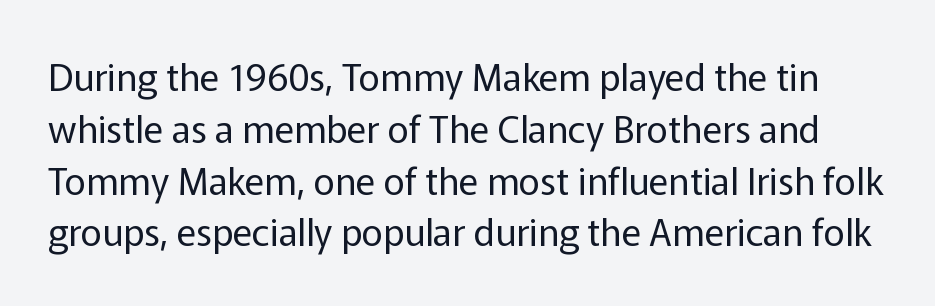
The passage shown is not underscored anywhere. The strokes carry an ordinary text weight at most. Does the lettering tilt? It doesn't — this is upright. A typesetter would call this proportional, since set widths differ per character. The glyphs in this specimen are sans serif.
